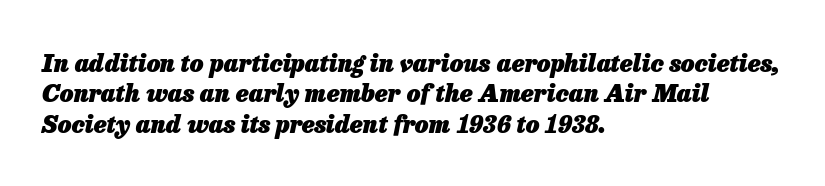
Check the space under the baseline: it is left empty. Honestly, the row spacing looks completely unremarkable. Strokes here are thick enough to call this a true bold. The compositor pushed each line to the left boundary. There's an unmistakable incline to the writing here. Tracking value appears to be zero — textbook default spacing.
